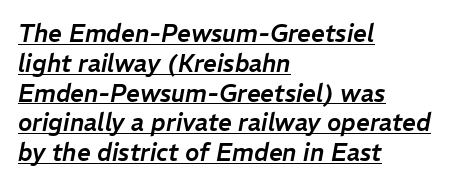
Characters follow at the spacing the type designer built in. Notice how the stems are inclined rather than vertical — that's the hallmark of italics. The typesetter has applied underlining to the passage shown. Which margin do the lines hug? The left one — the right edge is uneven.
